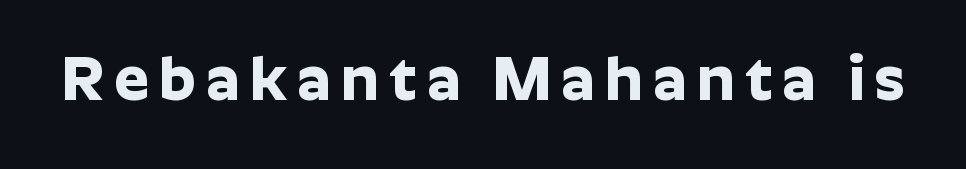
{"serif": "no", "italic": "no", "bold": "yes", "weight": "bold", "width": "normal", "stroke_contrast": "low", "x_height": "medium", "monospaced": "no", "underline": "no", "glyph_px": 62}
